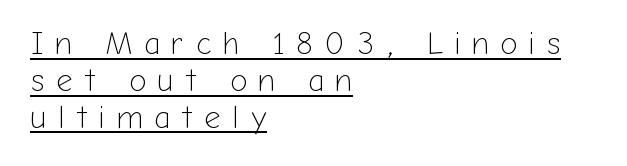
Check where the strokes stop: nothing finishes them off — pure sans. The line texture is sparse and dotted thanks to wide tracking. Italic: no, the glyphs are upright roman. A typesetter would call this proportional, since set widths differ per character.
